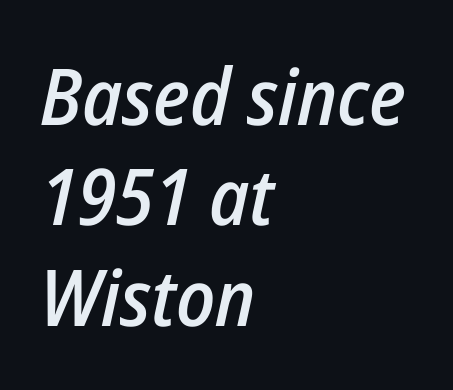
The image shows 79 px semibold, condensed type, italic (leaning right); set left-aligned, normal line spacing (1.27x), normal letter spacing, not underlined; low stroke contrast and a medium x-height.
